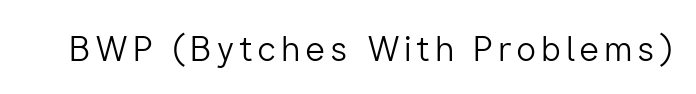
The image shows 35 px light sans-serif type, upright; set not underlined; low stroke contrast and a medium x-height.
